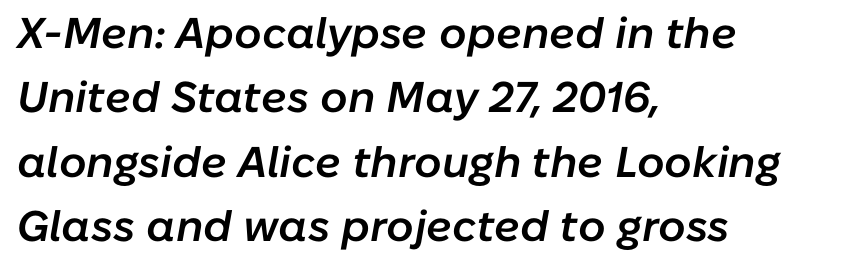
Q: Is the text bold? A: Semi-bold.
Q: Is the text italic (slanted)? A: Yes, it leans right by about 10 degrees.
Q: Is the text underlined? A: No.
Q: How is the paragraph aligned? A: Left-aligned.
Q: Is the spacing between letters normal or unusually wide? A: Normal.
Q: Is the spacing between lines tight, normal or loose? A: Normal.
Q: Width (condensed, normal, or wide)? A: Normal.
Q: Stroke contrast? A: Low.
Q: x-height? A: Medium.
Q: Monospaced? A: No.
